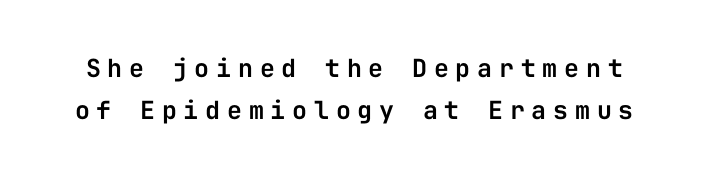
Each word looks stretched out because of the extra space between its letters. Vertical strokes here are truly vertical. A clean baseline with only descenders dipping below it. Regarding leading, the lines here are spaced in the standard way.
